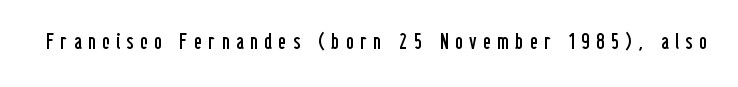
Q: Is the text bold? A: No.
Q: Is the text italic (slanted)? A: No, it is upright.
Q: Is the text underlined? A: No.
Q: Is the spacing between letters normal or unusually wide? A: Unusually wide.
